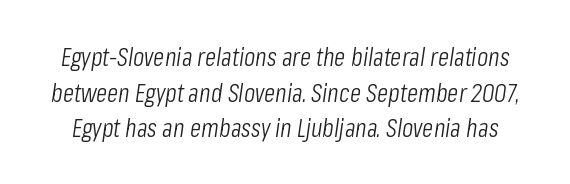
The image shows 26 px text type, italic (leaning right); set normal line spacing (1.37x), normal letter spacing, not underlined.
